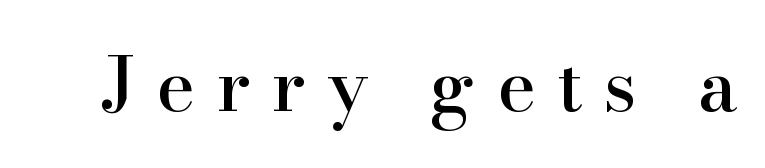
Q: Is the text italic (slanted)? A: No, it is upright.
Q: Is the typeface a serif or a sans-serif typeface? A: Serif.
Q: Is the text underlined? A: No.
Q: Is the spacing between letters normal or unusually wide? A: Unusually wide.
Q: Width (condensed, normal, or wide)? A: Normal.
Q: Stroke contrast? A: High.
Q: x-height? A: Small.
Q: Monospaced? A: No.
